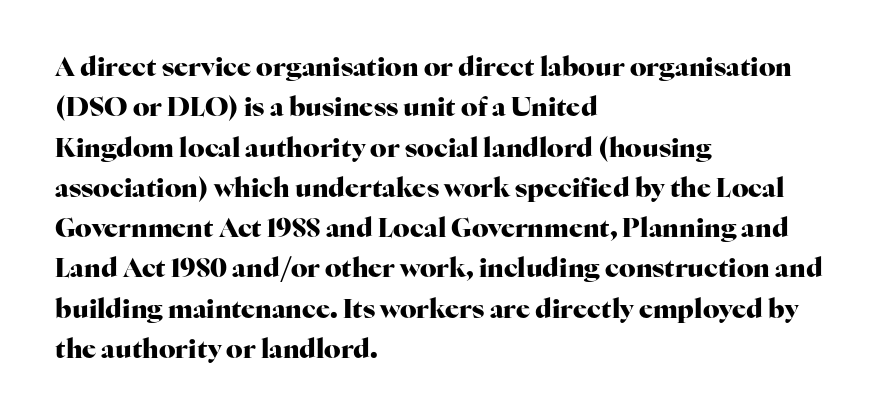
The image shows 26 px bold type, upright; set left-aligned, normal line spacing (1.55x), normal letter spacing, not underlined.
